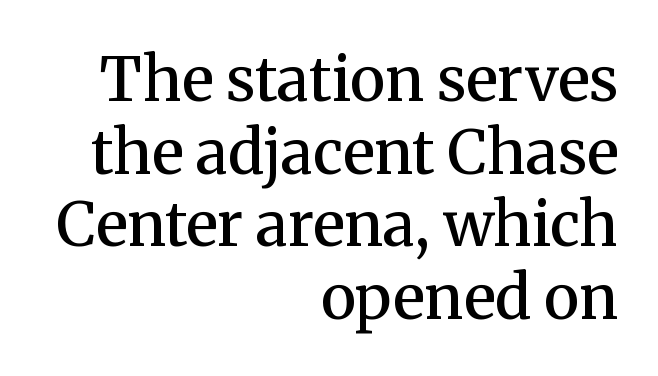
{"serif": "yes", "italic": "no", "bold": "semi", "weight": "semibold", "width": "normal", "stroke_contrast": "medium", "x_height": "medium", "monospaced": "no", "underline": "no", "align": "right", "line_spacing_ratio": 1.19, "letter_spacing": "normal", "letter_spacing_em": 0.0, "glyph_px": 61}
